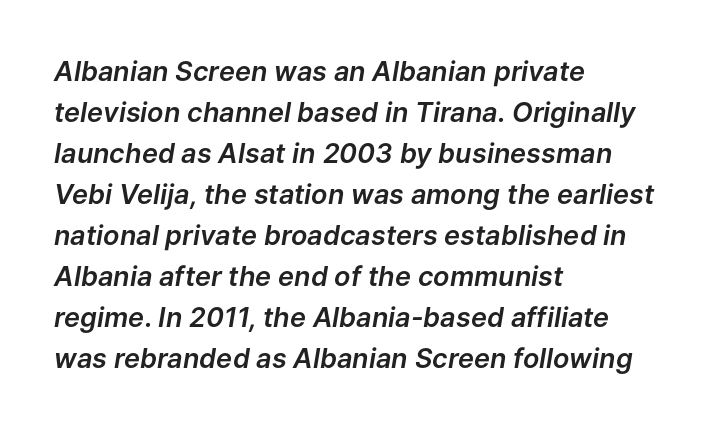
{"italic": "yes", "lean": "right", "slant_degrees": 9, "underline": "no", "align": "left", "line_spacing": "normal", "line_spacing_ratio": 1.52, "letter_spacing": "normal", "letter_spacing_em": 0.0, "glyph_px": 27}
